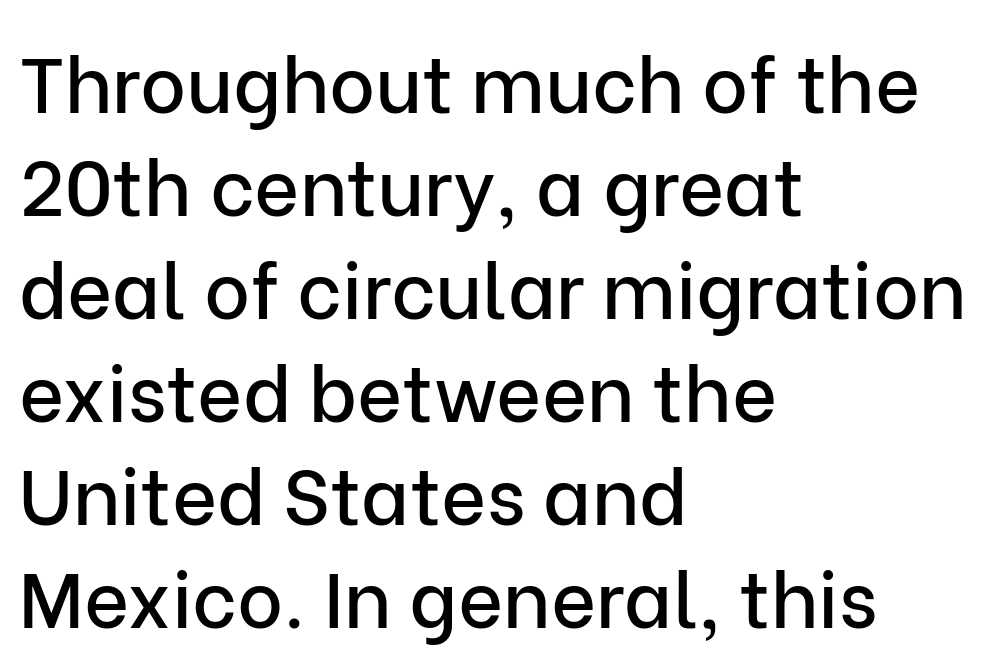
This rendering features lettering with no underline. The type family on display is of the sans-serif kind. Think of a printed novel: that variable character pitch is what you see here. Layout note: lines flush left. Leading matches the norm, producing a regular column. Do the letters lean? They stand straight.
